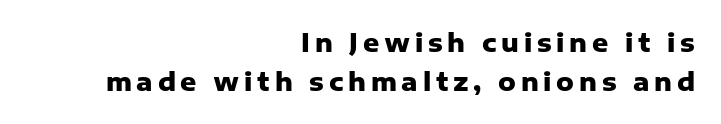
The image shows 25 px bold type, upright; set right-aligned, normal line spacing (1.58x), not underlined.
